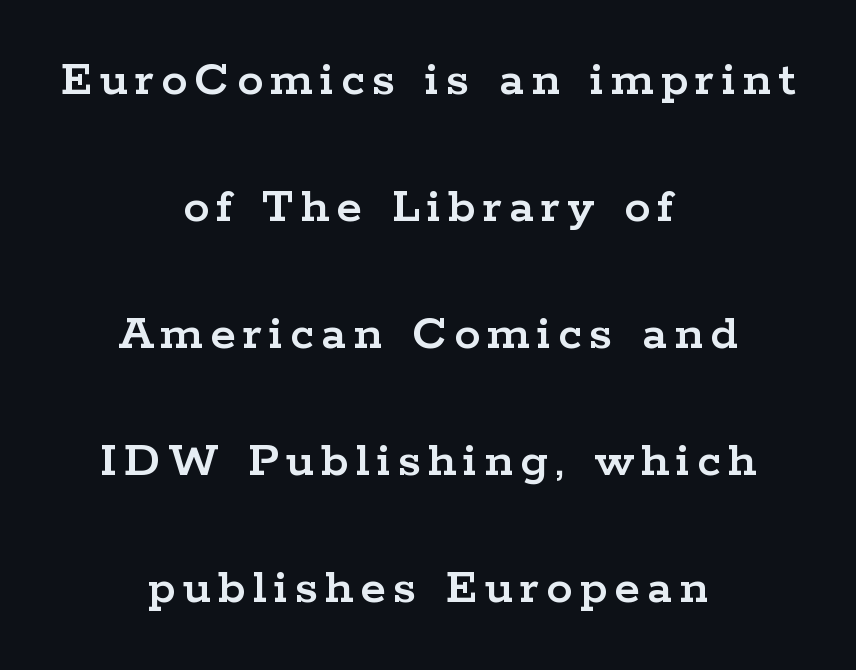
Q: Is the text italic (slanted)? A: No, it is upright.
Q: Is the typeface a serif or a sans-serif typeface? A: Serif.
Q: Is the text underlined? A: No.
Q: How is the paragraph aligned? A: Centered.
Q: Is the spacing between lines tight, normal or loose? A: Loose.
Q: Width (condensed, normal, or wide)? A: Wide.
Q: Stroke contrast? A: Low.
Q: x-height? A: Medium.
Q: Monospaced? A: No.
